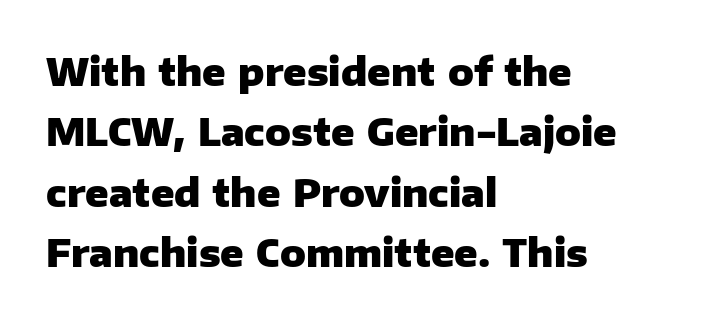
Does the copy run flush right? No — it runs flush left. A typesetter would mark this as roman, not italic. In terms of weight, the rendering is a true, heavy bold. Type style note: lacks serifs. Descender tails drop into unmarked territory. No extra tracking has been applied to these lines.
